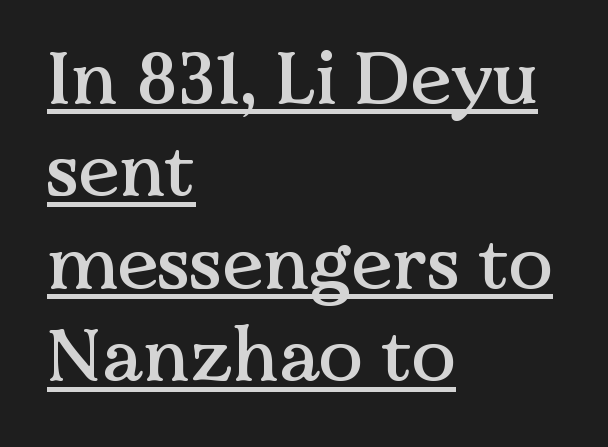
{"serif": "yes", "italic": "no", "width": "normal", "stroke_contrast": "medium", "x_height": "medium", "monospaced": "no", "underline": "yes", "align": "left", "line_spacing": "normal", "line_spacing_ratio": 1.25, "letter_spacing": "normal", "letter_spacing_em": 0.0, "glyph_px": 74}
